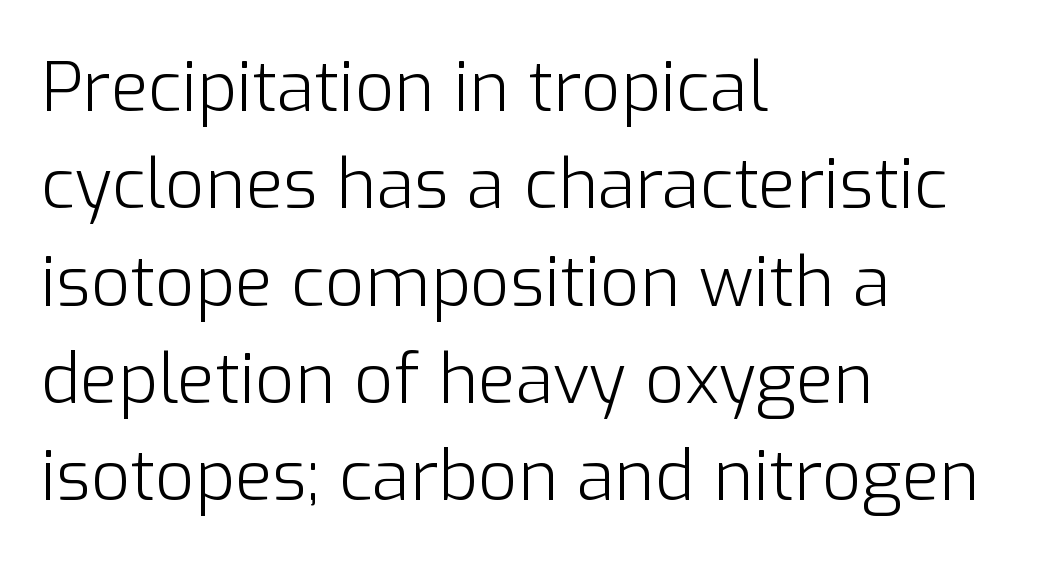
{"serif": "no", "italic": "no", "bold": "no", "weight": "light", "width": "normal", "stroke_contrast": "low", "x_height": "medium", "monospaced": "no", "underline": "no", "align": "left", "line_spacing": "normal", "line_spacing_ratio": 1.41, "letter_spacing": "normal", "letter_spacing_em": 0.0, "glyph_px": 69}
